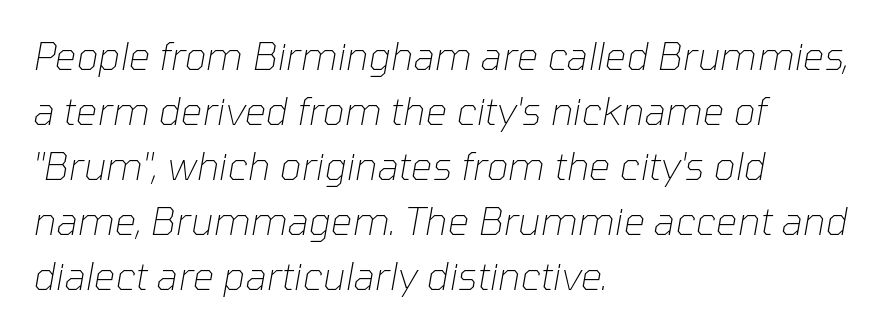
{"italic": "yes", "lean": "right", "slant_degrees": 10, "bold": "no", "weight": "thin", "width": "normal", "stroke_contrast": "low", "x_height": "medium", "monospaced": "no", "underline": "no", "align": "left", "line_spacing": "normal", "line_spacing_ratio": 1.45, "letter_spacing": "normal", "letter_spacing_em": 0.0, "glyph_px": 38}
